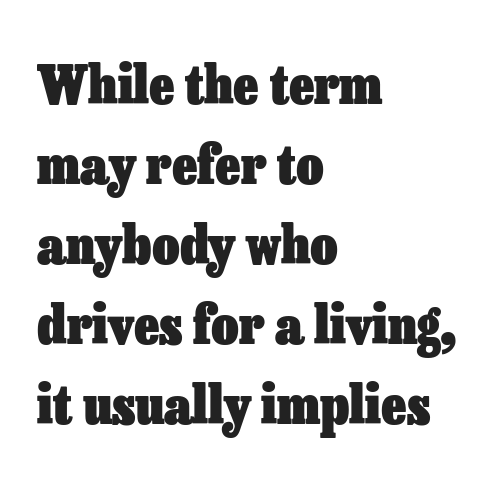
Pretty heavy lettering here — definitely bold. Only glyphs here, with clear space below each row. This block has exactly the height ordinary leading produces. A student would call this left alignment; a typographer would say flush left, rag right. In terms of posture, this sample is upright.
